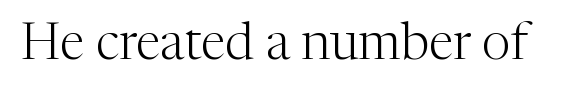
{"serif": "yes", "italic": "no", "bold": "no", "weight": "light", "width": "normal", "stroke_contrast": "medium", "x_height": "medium", "monospaced": "no", "underline": "no", "letter_spacing": "normal", "letter_spacing_em": 0.0, "glyph_px": 51}
